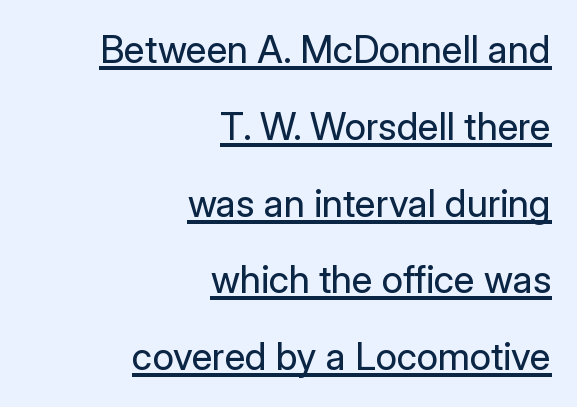
{"serif": "no", "italic": "no", "bold": "no", "weight": "regular", "width": "normal", "stroke_contrast": "low", "x_height": "medium", "monospaced": "no", "underline": "yes", "align": "right", "line_spacing": "loose", "line_spacing_ratio": 2.02, "letter_spacing": "normal", "letter_spacing_em": 0.0, "glyph_px": 38}
